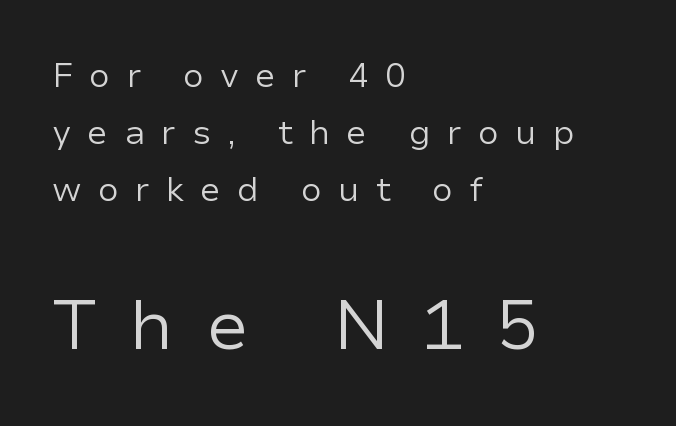
The image shows 69 px regular-weight sans-serif type, upright; set left-aligned, normal line spacing (1.68x), unusually wide letter spacing (+0.47 em), not underlined; the second (bottom) block is 2.03x larger; low stroke contrast and a medium x-height.
